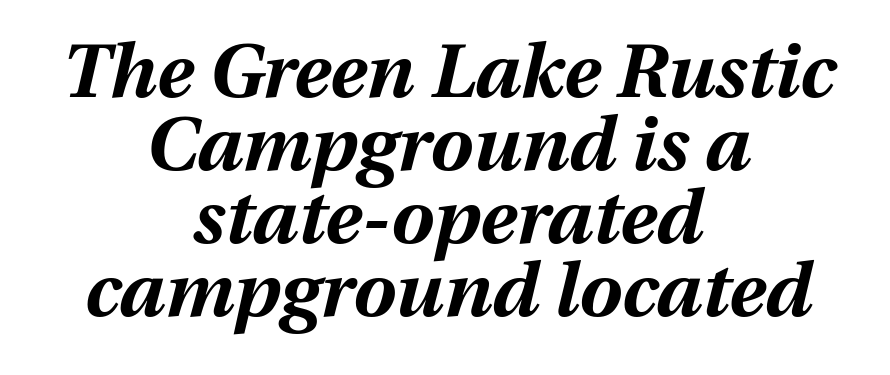
{"italic": "yes", "lean": "right", "slant_degrees": 13, "bold": "yes", "weight": "bold", "width": "normal", "stroke_contrast": "medium", "x_height": "medium", "monospaced": "no", "underline": "no", "align": "center", "line_spacing": "tight", "line_spacing_ratio": 0.96, "letter_spacing": "normal", "letter_spacing_em": 0.0, "glyph_px": 76}
